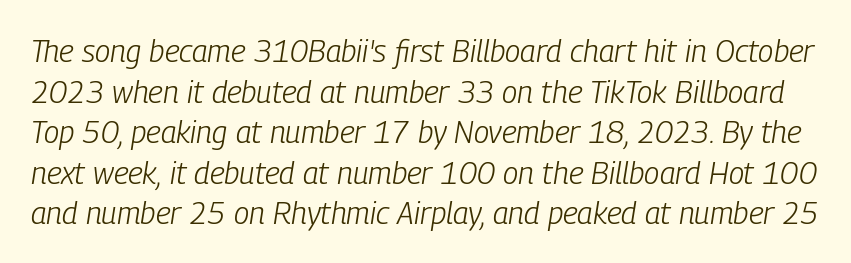
The image shows 31 px light, condensed type, italic (leaning right); set normal line spacing (1.31x), normal letter spacing, not underlined; low stroke contrast and a medium x-height.
